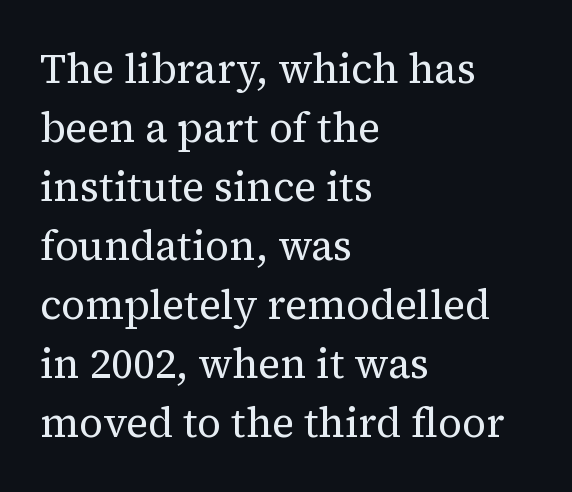
Q: Is the text bold? A: No.
Q: Is the text italic (slanted)? A: No, it is upright.
Q: Is the typeface a serif or a sans-serif typeface? A: Serif.
Q: Is the text underlined? A: No.
Q: How is the paragraph aligned? A: Left-aligned.
Q: Is the spacing between letters normal or unusually wide? A: Normal.
Q: Is the spacing between lines tight, normal or loose? A: Normal.
Q: Width (condensed, normal, or wide)? A: Normal.
Q: Stroke contrast? A: Medium.
Q: x-height? A: Medium.
Q: Monospaced? A: No.
